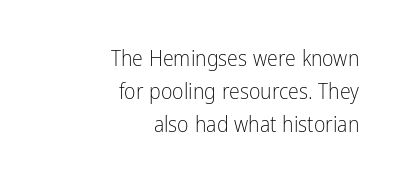
The foot of each line stays bare and open. The vertical gap from one line to the next is medium. These lines stack with their right ends in a neat column. Is there any slant? The stems are plumb. The strokes are not fattened; the text isn't bold.
